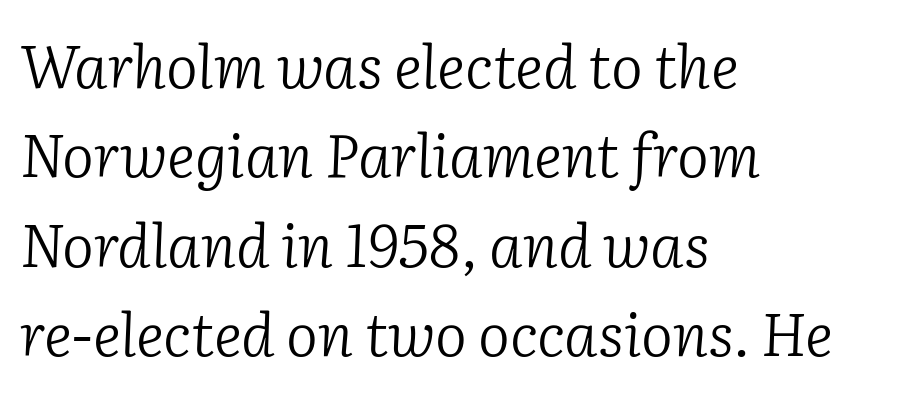
The image shows 60 px light serif type, italic (leaning right); set left-aligned, normal line spacing (1.49x), normal letter spacing, not underlined; low stroke contrast and a medium x-height.
